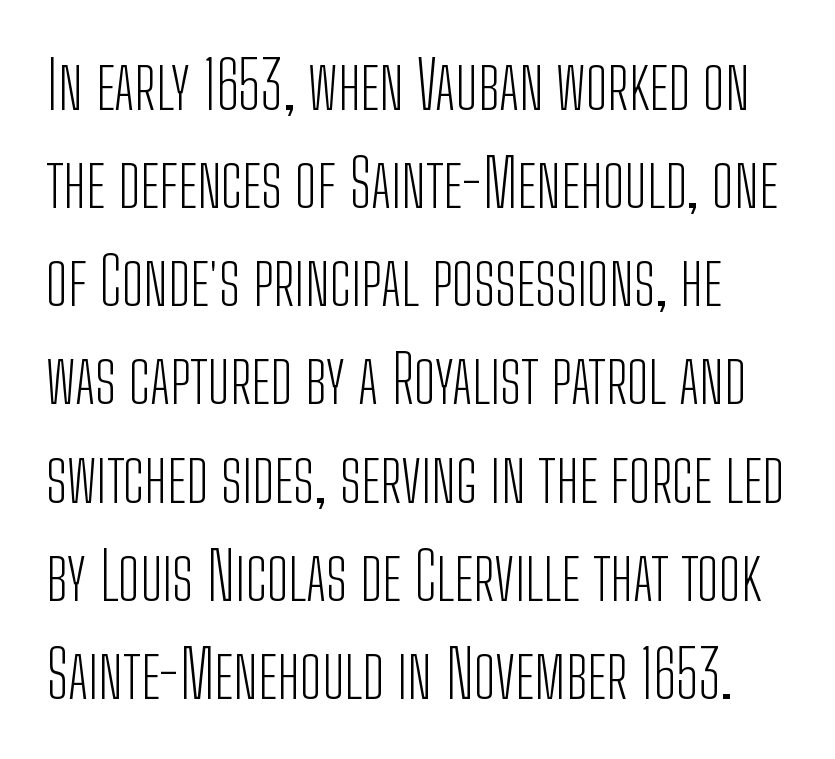
Standard letterfit; no display-style spreading of the glyphs. Honestly, the row spacing looks completely unremarkable. Has an underline been added? It has not. No heavy texture on the line: the type isn't bold.
